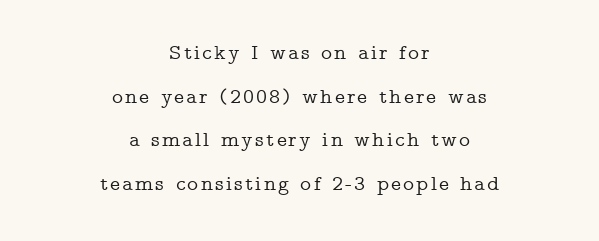
Do the letters lean? They stand straight. The line-height multiplier appears high, well above default. Anything drawn beneath the words? Only blank space. Where is the straight margin? There isn't one; the lines are centered.
